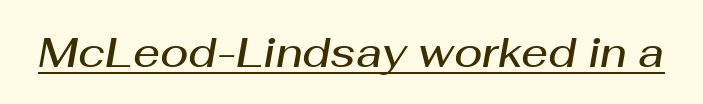
{"italic": "yes", "lean": "right", "slant_degrees": 10, "bold": "semi", "weight": "semibold", "width": "normal", "stroke_contrast": "medium", "x_height": "medium", "monospaced": "no", "underline": "yes", "letter_spacing": "normal", "letter_spacing_em": 0.0, "glyph_px": 42}
